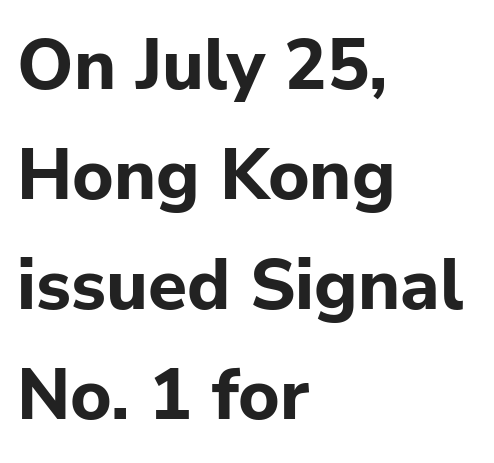
The image shows 71 px bold sans-serif type, upright; set left-aligned, normal line spacing (1.55x), normal letter spacing, not underlined; low stroke contrast and a medium x-height.
